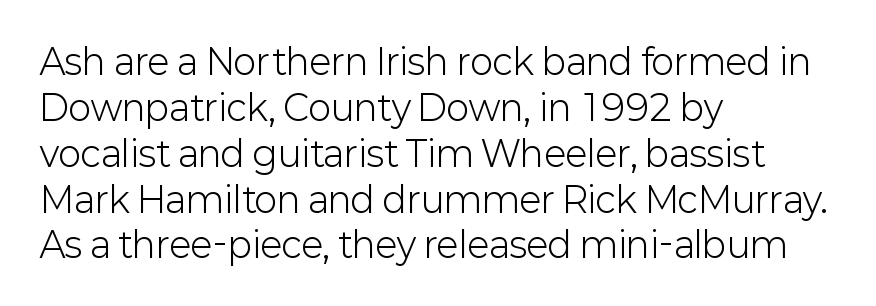
{"serif": "no", "italic": "no", "bold": "no", "weight": "light", "width": "normal", "stroke_contrast": "low", "x_height": "medium", "monospaced": "no", "underline": "no", "align": "left", "line_spacing": "normal", "line_spacing_ratio": 1.31, "letter_spacing": "normal", "letter_spacing_em": 0.0, "glyph_px": 35}
